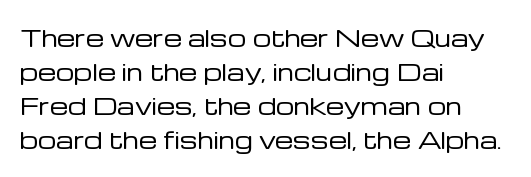
The image shows 23 px text type, upright; set left-aligned, normal line spacing (1.48x), normal letter spacing, not underlined.
